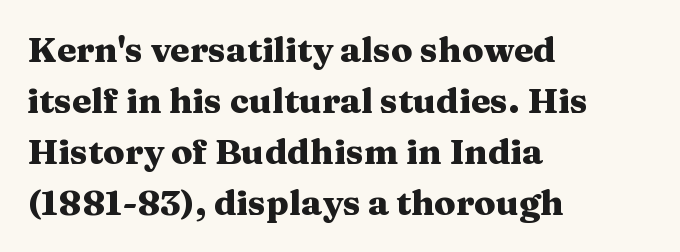
Proportional: the letters do not fall into vertical columns. The gaps between neighbouring characters are ordinary and unremarkable. A bare baseline throughout the passage. The paragraph has a hard left edge and a soft right edge. If you drew a line through each stem, it would be perfectly vertical. Regarding serifs, this sample has them.
